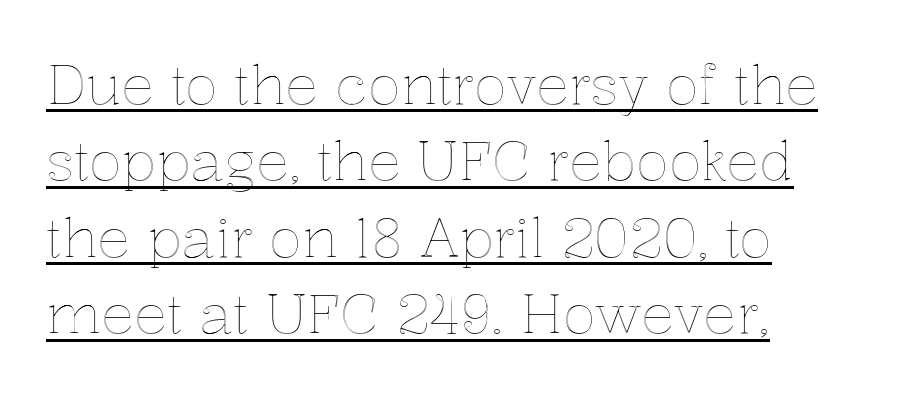
Is the block centered? No — it sits flush against the left margin. Looks like regular typesetting: each glyph gets only the width it needs. The gaps between neighbouring characters are ordinary and unremarkable. A typesetter would mark this as roman, not italic. A rule runs beneath these lines of type. A normal amount of white space separates one row of letters from the next.
